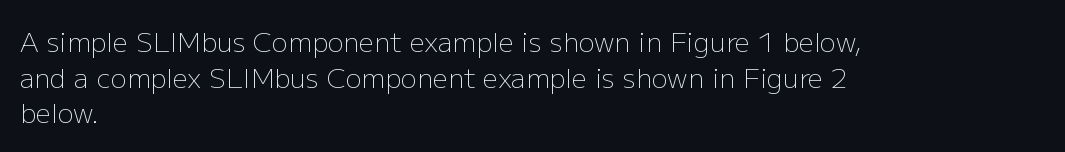
Notice how descenders clear the ascenders below comfortably — that's standard leading. Rule under the text: the space is simply empty. This rendering uses left alignment, leaving the right contour irregular. The type sits square on the baseline with zero lean. The font sits on the lighter half of the weight spectrum, regular included. The gaps between neighbouring characters are ordinary and unremarkable.
